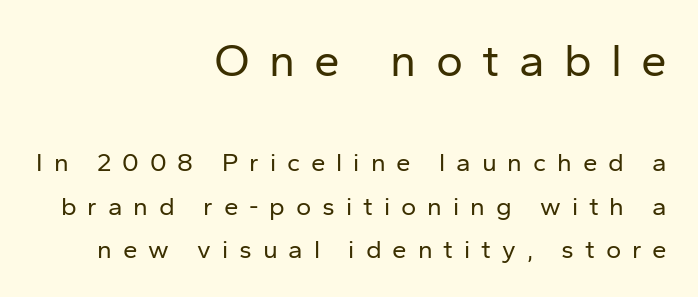
Q: Is the text bold? A: No.
Q: Is the text italic (slanted)? A: No, it is upright.
Q: Is the typeface a serif or a sans-serif typeface? A: Sans-serif.
Q: Is the text underlined? A: No.
Q: How is the paragraph aligned? A: Right-aligned.
Q: Is the spacing between letters normal or unusually wide? A: Unusually wide.
Q: Is the spacing between lines tight, normal or loose? A: Normal.
Q: Which block of text is set in a larger size, the first (top) or the second (bottom)? A: The first (top) one.
Q: Width (condensed, normal, or wide)? A: Normal.
Q: Stroke contrast? A: Low.
Q: x-height? A: Medium.
Q: Monospaced? A: No.
